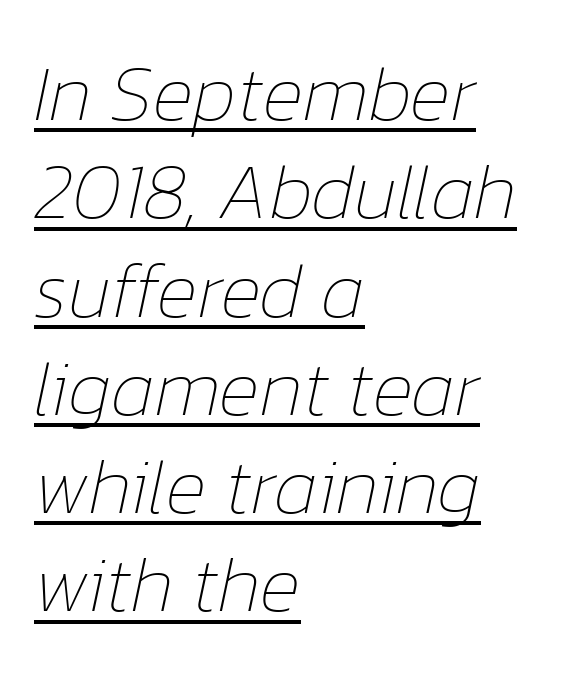
{"italic": "yes", "lean": "right", "slant_degrees": 12, "bold": "no", "weight": "thin", "width": "normal", "stroke_contrast": "low", "x_height": "medium", "monospaced": "no", "underline": "yes", "align": "left", "line_spacing": "normal", "line_spacing_ratio": 1.26, "letter_spacing": "normal", "letter_spacing_em": 0.0, "glyph_px": 78}
